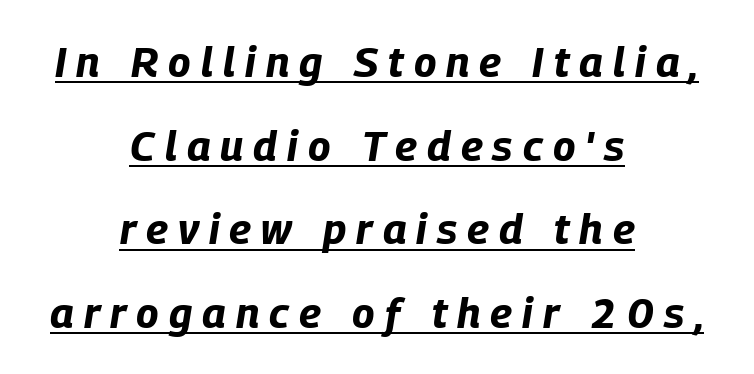
The image shows 42 px bold, condensed type, italic (leaning right); set centered, loose line spacing (1.99x), unusually wide letter spacing (+0.24 em), underlined; low stroke contrast and a large x-height.
